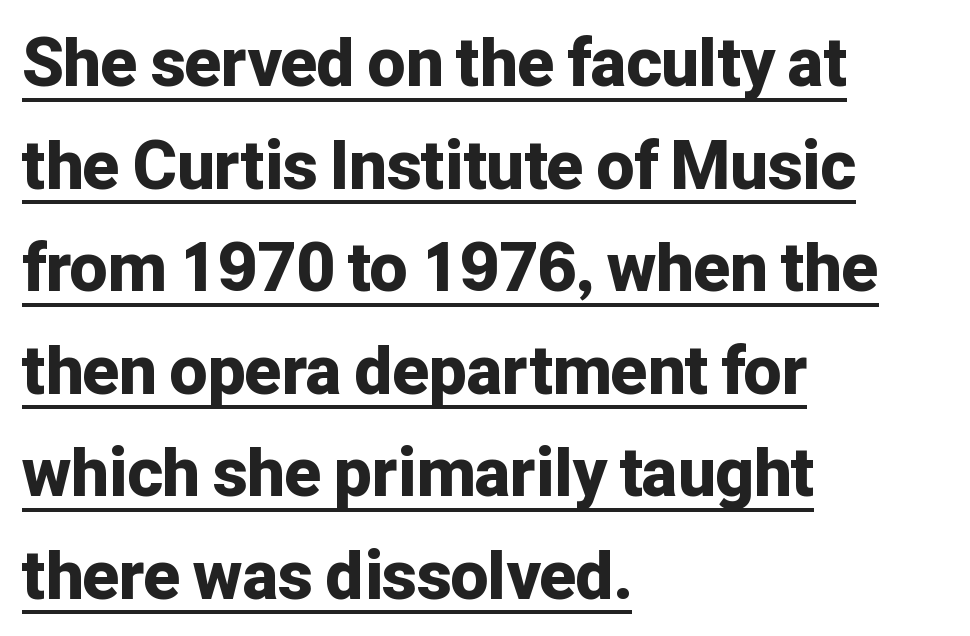
{"serif": "no", "italic": "no", "bold": "yes", "weight": "bold", "width": "normal", "stroke_contrast": "low", "x_height": "medium", "monospaced": "no", "underline": "yes", "align": "left", "line_spacing": "normal", "line_spacing_ratio": 1.53, "letter_spacing": "normal", "letter_spacing_em": 0.0, "glyph_px": 67}
